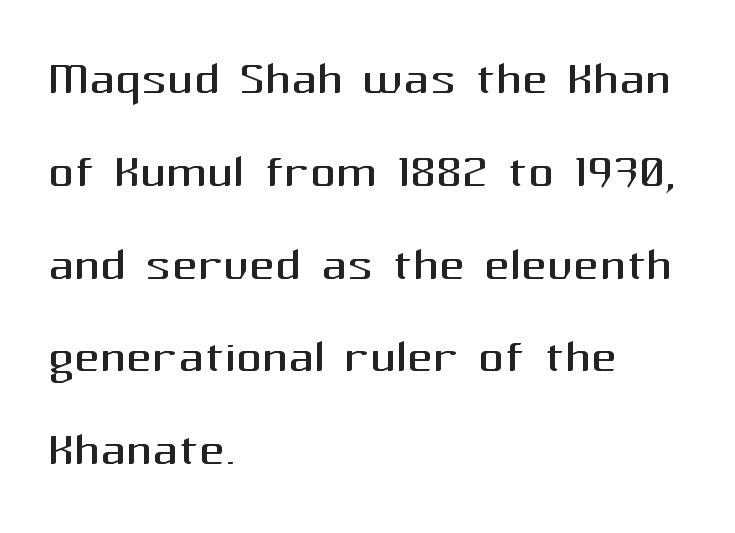
This sample uses an upright cut, with every glyph sitting square on the baseline. Bold? No — there's no thickening of the strokes. Looks like regular typesetting: each glyph gets only the width it needs. The passage shown is typeset with a sans-serif family. The lines sit at an ordinary, default distance from one another.
